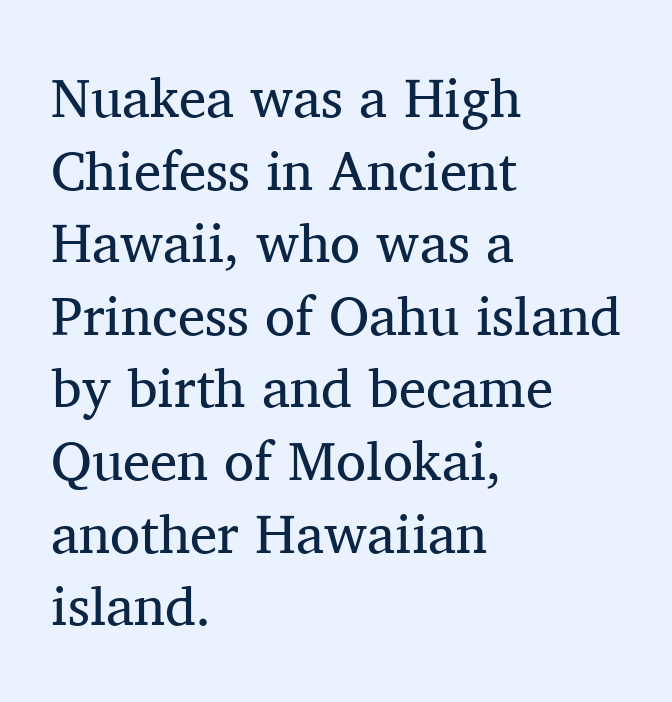
Unlike italic type, these characters show no tilt at all. Beneath every word, the page is bare. Spacing verdict: proportional, widths tailored to each character. Teacher's note: observe the even left margin — that is flush-left alignment. Serif or sans? Serif — the stroke terminals have little feet. Compared with typical paragraphs, the rows here are spaced about the same.
